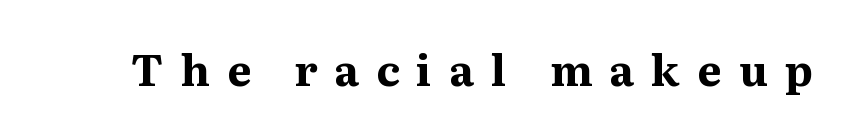
The image shows 43 px bold serif type, upright; set unusually wide letter spacing (+0.4 em), not underlined; medium stroke contrast and a medium x-height.
